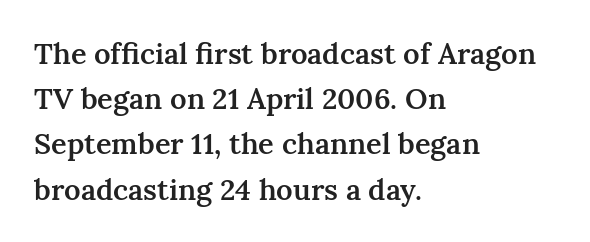
{"serif": "yes", "italic": "no", "bold": "semi", "weight": "semibold", "width": "normal", "stroke_contrast": "medium", "x_height": "medium", "monospaced": "no", "underline": "no", "align": "left", "line_spacing": "normal", "line_spacing_ratio": 1.56, "letter_spacing": "normal", "letter_spacing_em": 0.0, "glyph_px": 29}
